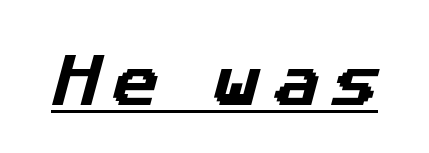
Every word sits above its own underline. Here the glyphs are tracked loosely, breaking word shapes into spaced letters. Do the characters align in a grid? No, the font is proportional. Classification — sans serif.
